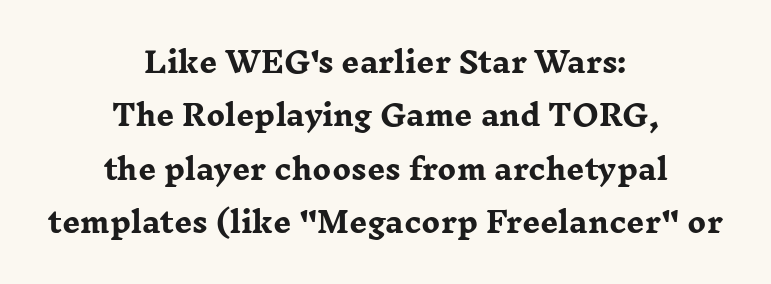
The image shows 28 px heavy, wide serif type, upright; set centered, loose line spacing (1.91x), normal letter spacing, not underlined; low stroke contrast and a medium x-height.
